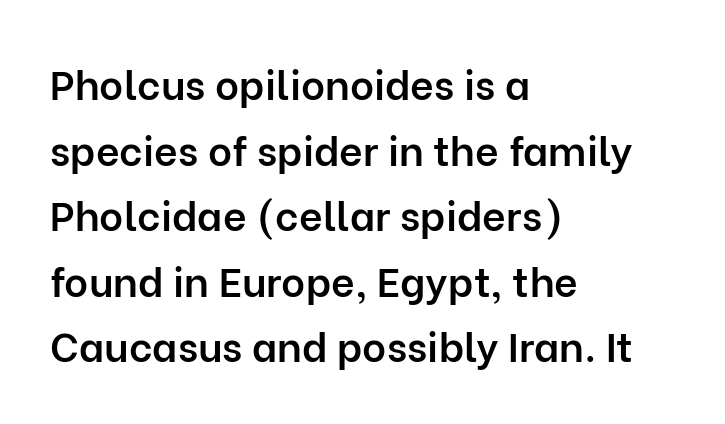
Q: Is the text bold? A: Semi-bold.
Q: Is the text italic (slanted)? A: No, it is upright.
Q: Is the typeface a serif or a sans-serif typeface? A: Sans-serif.
Q: Is the text underlined? A: No.
Q: How is the paragraph aligned? A: Left-aligned.
Q: Is the spacing between letters normal or unusually wide? A: Normal.
Q: Is the spacing between lines tight, normal or loose? A: Normal.
Q: Width (condensed, normal, or wide)? A: Normal.
Q: Stroke contrast? A: Low.
Q: x-height? A: Medium.
Q: Monospaced? A: No.
